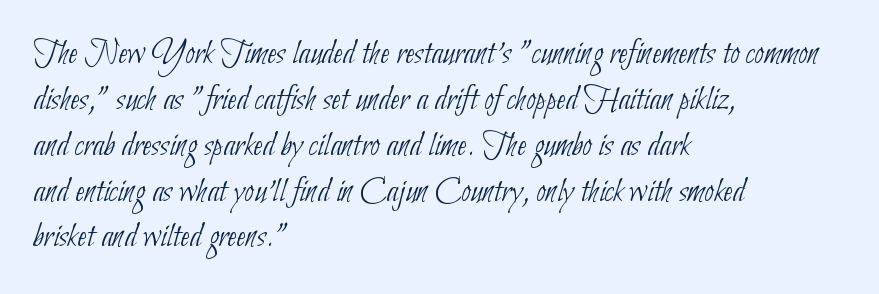
The image shows 35 px thin, condensed sans-serif type; set left-aligned, normal line spacing (1.31x), normal letter spacing, not underlined; low stroke contrast and a small x-height.
